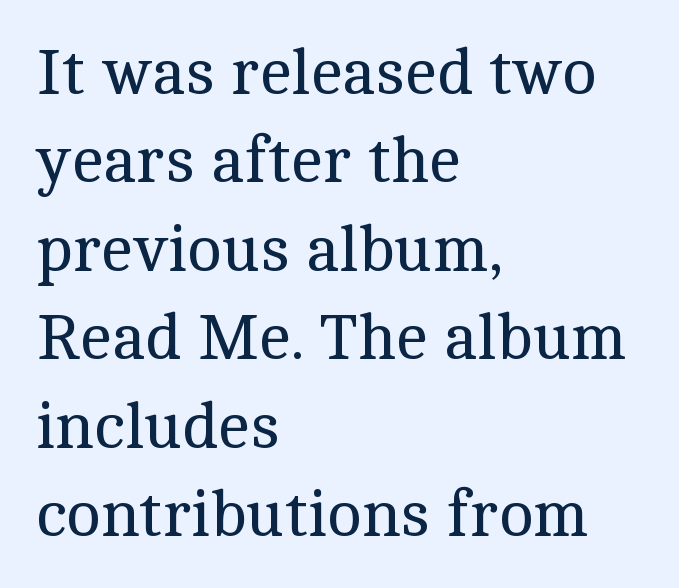
The image shows 65 px regular-weight serif type, upright; set left-aligned, normal line spacing (1.36x), normal letter spacing, not underlined; a medium x-height.
